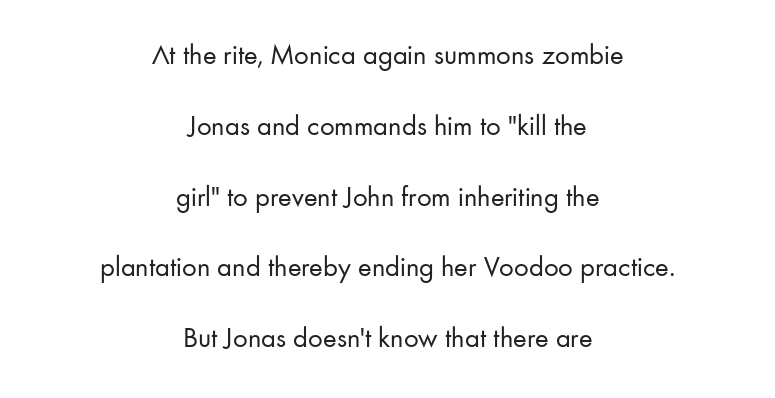
{"serif": "no", "italic": "no", "bold": "no", "weight": "regular", "width": "normal", "stroke_contrast": "low", "x_height": "small", "monospaced": "no", "underline": "no", "align": "center", "line_spacing": "loose", "line_spacing_ratio": 2.44, "letter_spacing": "normal", "letter_spacing_em": 0.0, "glyph_px": 29}
